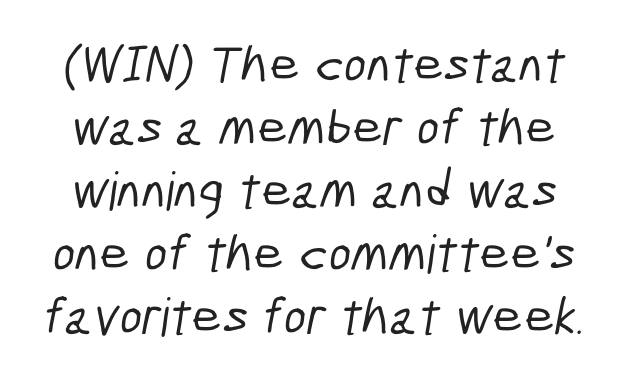
The image shows 53 px condensed sans-serif type; set line spacing 1.19x, normal letter spacing, not underlined; low stroke contrast and a medium x-height.
